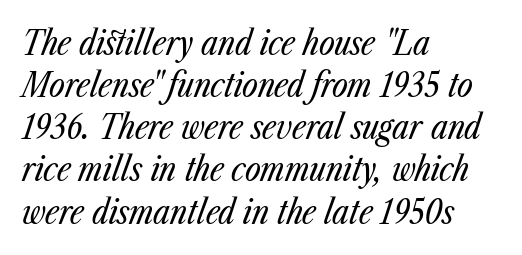
The image shows 34 px regular-weight, condensed type, italic (leaning right); set left-aligned, line spacing 1.24x, normal letter spacing, not underlined; low stroke contrast and a medium x-height.
